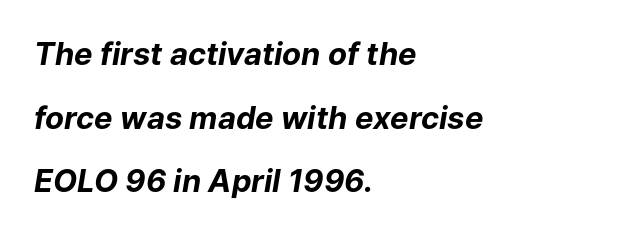
The image shows 31 px bold type, italic (leaning right); set left-aligned, loose line spacing (2.05x), normal letter spacing, not underlined; low stroke contrast and a medium x-height.
